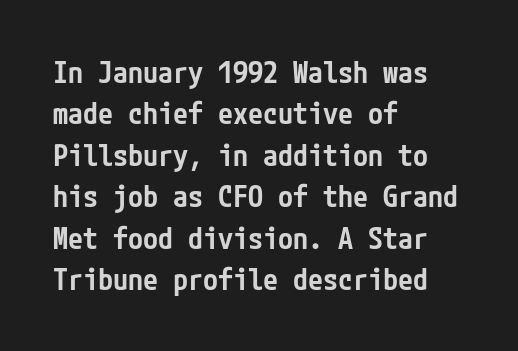
{"serif": "no", "italic": "no", "bold": "semi", "weight": "semibold", "width": "condensed", "stroke_contrast": "low", "x_height": "medium", "underline": "no", "align": "left", "line_spacing": "normal", "line_spacing_ratio": 1.38, "letter_spacing": "normal", "letter_spacing_em": 0.0, "glyph_px": 30}
